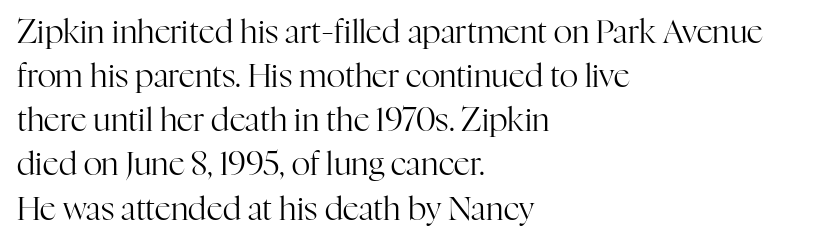
This sample is left-justified, so line endings fall wherever the words run out. The axis of the letterforms is exactly vertical. The font family rendered here belongs to the serif group. Clear beneath every line of the passage. The line-height multiplier appears to be the usual default. Think of a printed novel: that variable character pitch is what you see here.
